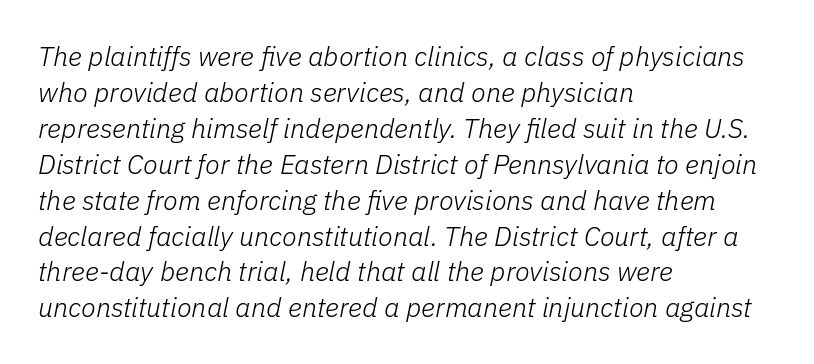
Vertical stems look standard width or narrower in stroke. The font's italic variant was chosen for this text. This block has exactly the height ordinary leading produces. Nobody drew a line under any word here. This rendering leaves character spacing at its baseline value. The text block is weighted toward the left margin, trailing off unevenly rightward.
